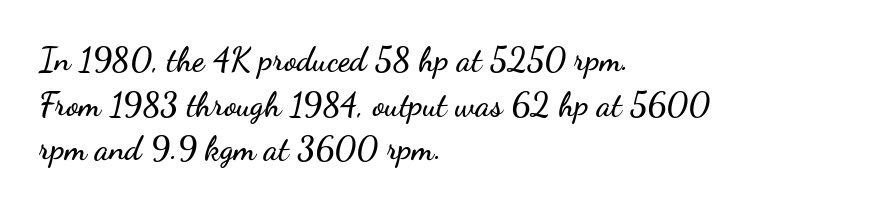
The image shows 33 px wide sans-serif type; set left-aligned, normal line spacing (1.35x), normal letter spacing, not underlined; low stroke contrast and a small x-height.
